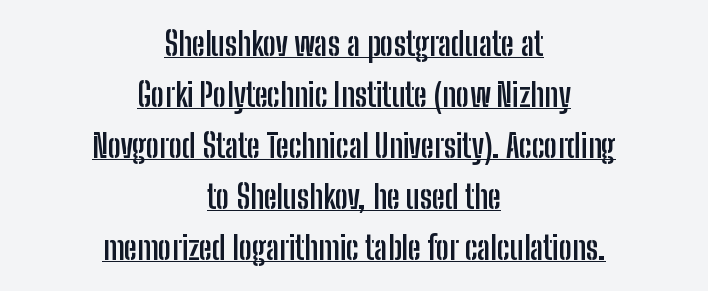
{"serif": "no", "italic": "no", "bold": "yes", "weight": "semibold", "width": "condensed", "stroke_contrast": "low", "x_height": "medium", "monospaced": "no", "underline": "yes", "align": "center", "line_spacing": "normal", "line_spacing_ratio": 1.59, "letter_spacing": "normal", "letter_spacing_em": 0.0, "glyph_px": 32}
